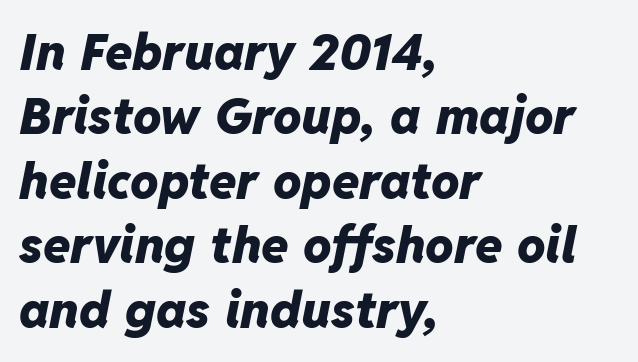
You could not count columns in this text — the font is proportionally spaced. Just letters on the line, the space beneath them empty. Is there much room between lines? A standard amount, neither cramped nor airy. Every row of glyphs begins at an identical x-position on the left. In terms of posture, this sample is oblique.
